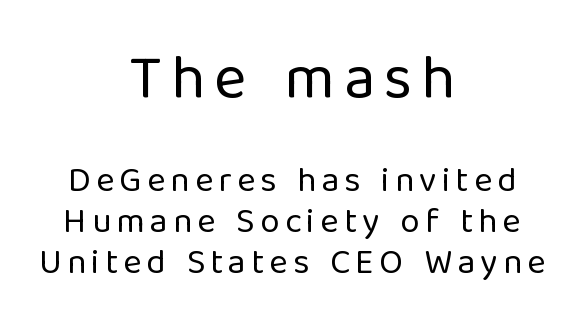
The image shows 62 px regular-weight sans-serif type, upright; set centered, line spacing 1.18x, not underlined; the first (top) block is 1.77x larger; low stroke contrast and a medium x-height.
